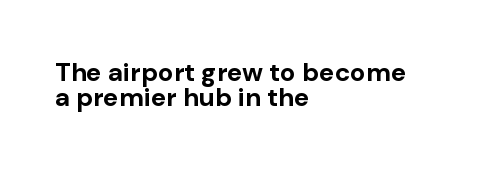
Q: Is the text bold? A: Yes.
Q: Is the text italic (slanted)? A: No, it is upright.
Q: Is the text underlined? A: No.
Q: How is the paragraph aligned? A: Left-aligned.
Q: Is the spacing between letters normal or unusually wide? A: Normal.
Q: Is the spacing between lines tight, normal or loose? A: Tight.
